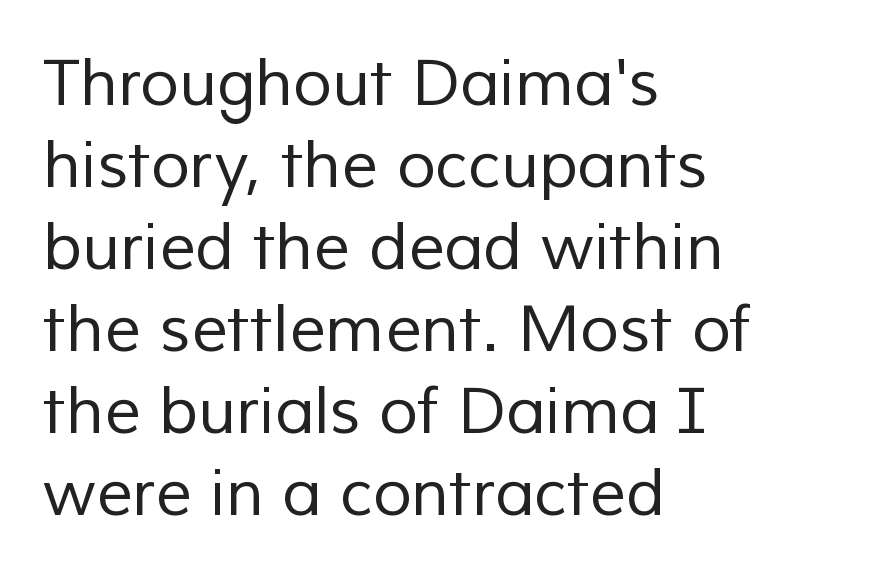
The passage shown is typed in a proportional face where columns would drift. Think standard paragraph weight, or any step lighter than that. This rendering features lettering with no underline. The letters carry no serifs — their stems end cleanly without finishing strokes.
